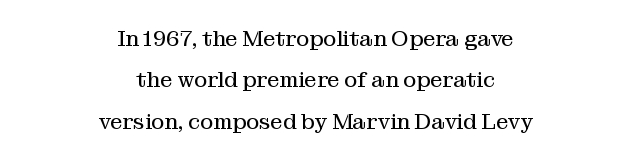
Horizontally, the lines are justified to the midpoint only. Ink coverage per letter is moderate at most. A typesetter would mark this as roman, not italic. Honestly, the letter spacing is just normal — you wouldn't notice it. The passage shown is not underscored anywhere.
